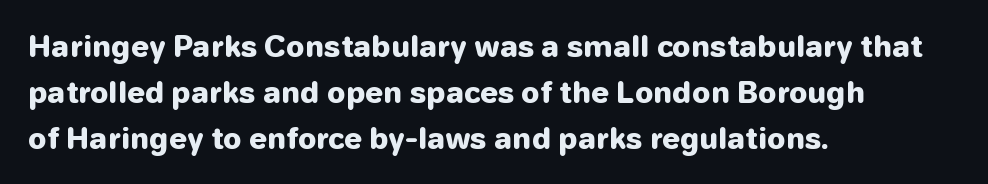
The passage shown is typeset with a sans-serif family. The space directly below the letters is spotless. This sample is left-justified, so line endings fall wherever the words run out. The lettering stays uniformly vertical, giving the passage a roman look. Think of a printed novel: that variable character pitch is what you see here. The passage shown has conventional tracking throughout.
